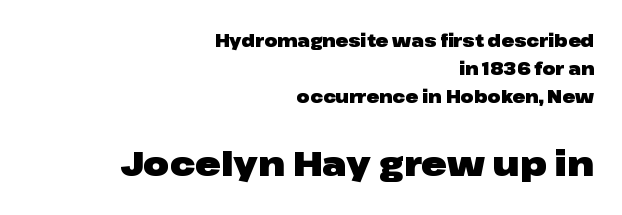
Q: Is the text bold? A: Yes.
Q: Is the text italic (slanted)? A: No, it is upright.
Q: Is the typeface a serif or a sans-serif typeface? A: Sans-serif.
Q: Is the text underlined? A: No.
Q: How is the paragraph aligned? A: Right-aligned.
Q: Is the spacing between letters normal or unusually wide? A: Normal.
Q: Is the spacing between lines tight, normal or loose? A: Normal.
Q: Which block of text is set in a larger size, the first (top) or the second (bottom)? A: The second (bottom) one.
Q: Width (condensed, normal, or wide)? A: Wide.
Q: Stroke contrast? A: Low.
Q: x-height? A: Medium.
Q: Monospaced? A: No.
